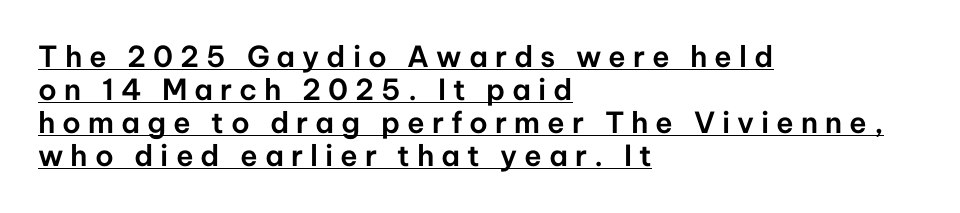
Q: Is the text italic (slanted)? A: No, it is upright.
Q: Is the typeface a serif or a sans-serif typeface? A: Sans-serif.
Q: Is the text underlined? A: Yes.
Q: How is the paragraph aligned? A: Left-aligned.
Q: Is the spacing between letters normal or unusually wide? A: Unusually wide.
Q: Is the spacing between lines tight, normal or loose? A: Tight.
Q: Width (condensed, normal, or wide)? A: Normal.
Q: Stroke contrast? A: Low.
Q: x-height? A: Medium.
Q: Monospaced? A: No.
